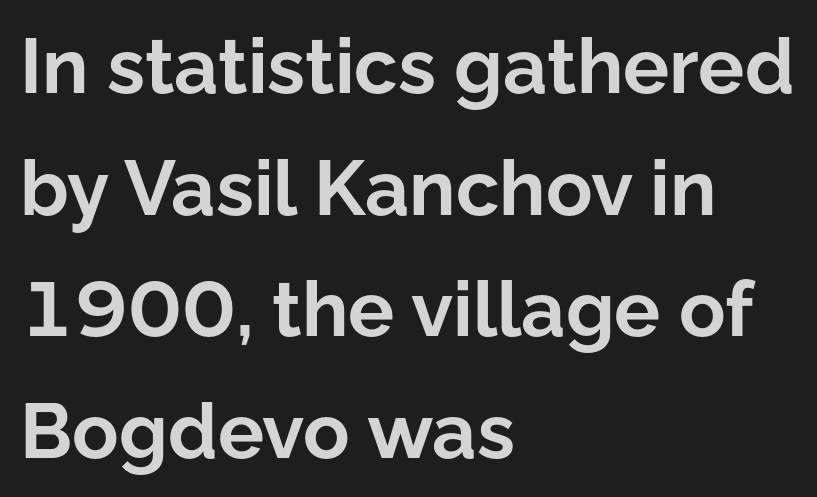
Quick note: not italic, upright. Summary of weight: heavy, a full bold. Leading: standard. This rendering uses left alignment, leaving the right contour irregular. A typesetter would call this proportional, since set widths differ per character.
